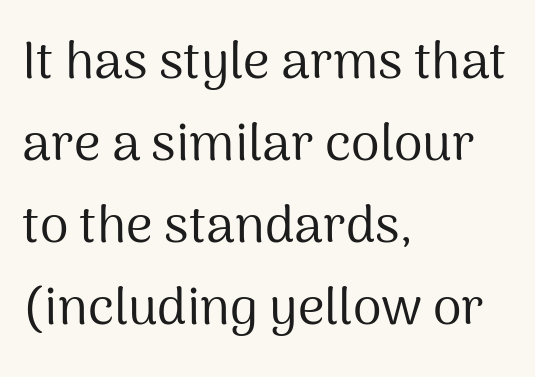
Q: Is the text bold? A: No.
Q: Is the text italic (slanted)? A: No, it is upright.
Q: Is the typeface a serif or a sans-serif typeface? A: Sans-serif.
Q: Is the text underlined? A: No.
Q: How is the paragraph aligned? A: Left-aligned.
Q: Is the spacing between letters normal or unusually wide? A: Normal.
Q: Is the spacing between lines tight, normal or loose? A: Normal.
Q: Width (condensed, normal, or wide)? A: Normal.
Q: Stroke contrast? A: Medium.
Q: x-height? A: Medium.
Q: Monospaced? A: No.
